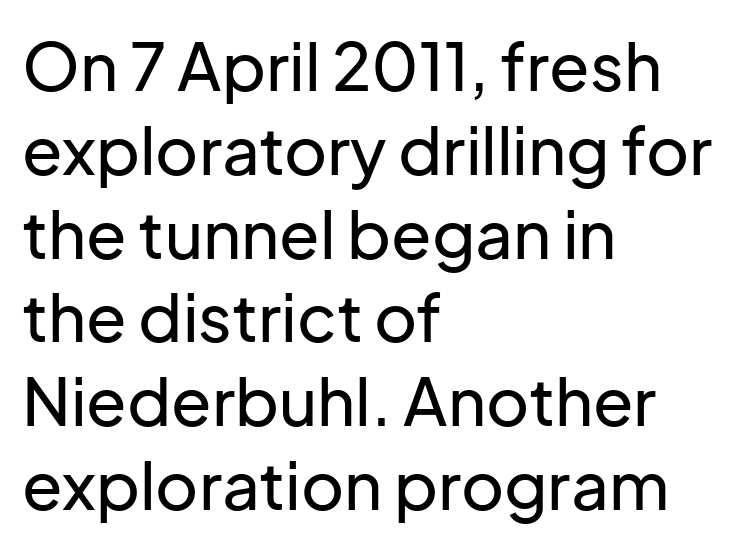
Q: Is the text italic (slanted)? A: No, it is upright.
Q: Is the typeface a serif or a sans-serif typeface? A: Sans-serif.
Q: Is the text underlined? A: No.
Q: How is the paragraph aligned? A: Left-aligned.
Q: Is the spacing between letters normal or unusually wide? A: Normal.
Q: Is the spacing between lines tight, normal or loose? A: Normal.
Q: Width (condensed, normal, or wide)? A: Normal.
Q: Stroke contrast? A: Low.
Q: x-height? A: Medium.
Q: Monospaced? A: No.
